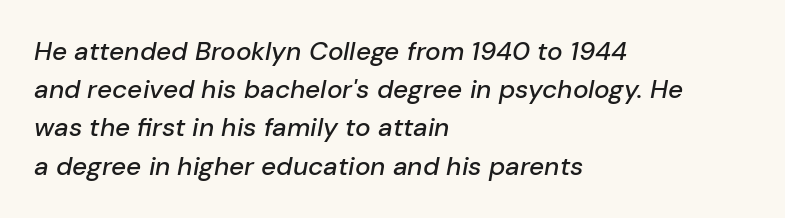
Lines of text with bare space underneath. The letters are slanted; this is an italic face. Each word holds together tightly as a unit, with standard inter-letter gaps. Does the leading feel generous? No, just average. The rendering anchors every line to the left-hand side.
